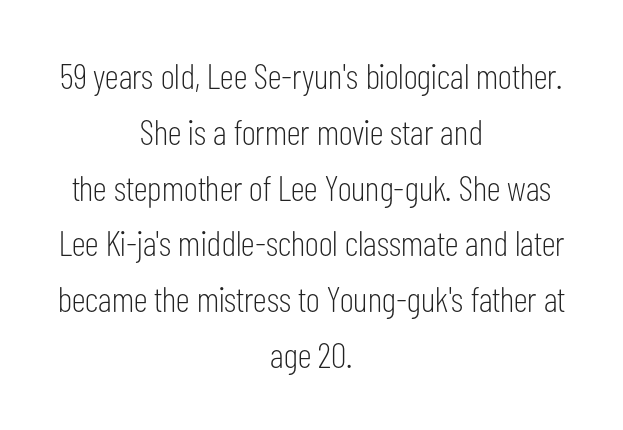
Q: Is the text bold? A: No.
Q: Is the text italic (slanted)? A: No, it is upright.
Q: Is the typeface a serif or a sans-serif typeface? A: Sans-serif.
Q: Is the text underlined? A: No.
Q: How is the paragraph aligned? A: Centered.
Q: Is the spacing between letters normal or unusually wide? A: Normal.
Q: Is the spacing between lines tight, normal or loose? A: Normal.
Q: Width (condensed, normal, or wide)? A: Condensed.
Q: Stroke contrast? A: Low.
Q: x-height? A: Medium.
Q: Monospaced? A: No.
